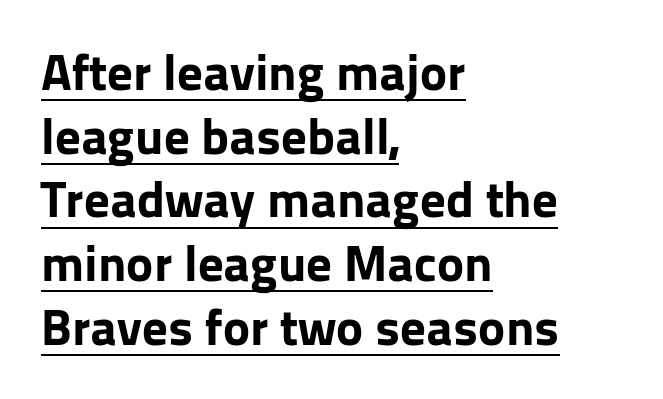
{"serif": "no", "italic": "no", "bold": "yes", "weight": "bold", "width": "normal", "stroke_contrast": "low", "x_height": "medium", "monospaced": "no", "underline": "yes", "align": "left", "line_spacing": "normal", "line_spacing_ratio": 1.25, "letter_spacing": "normal", "letter_spacing_em": 0.0, "glyph_px": 51}
